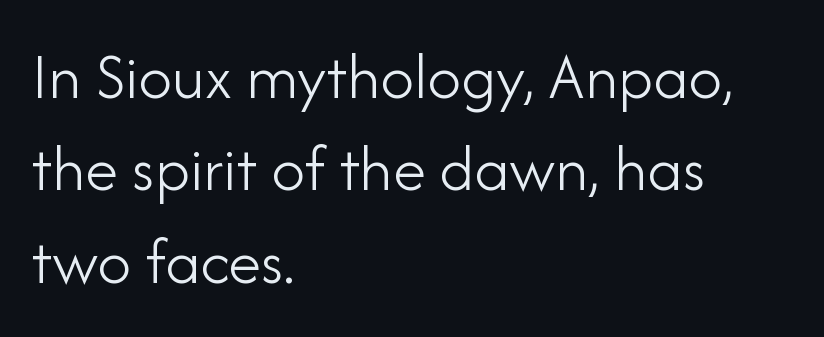
Q: Is the text bold? A: No.
Q: Is the text italic (slanted)? A: No, it is upright.
Q: Is the typeface a serif or a sans-serif typeface? A: Sans-serif.
Q: Is the text underlined? A: No.
Q: How is the paragraph aligned? A: Left-aligned.
Q: Is the spacing between letters normal or unusually wide? A: Normal.
Q: Is the spacing between lines tight, normal or loose? A: Normal.
Q: Width (condensed, normal, or wide)? A: Normal.
Q: Stroke contrast? A: Low.
Q: x-height? A: Small.
Q: Monospaced? A: No.
